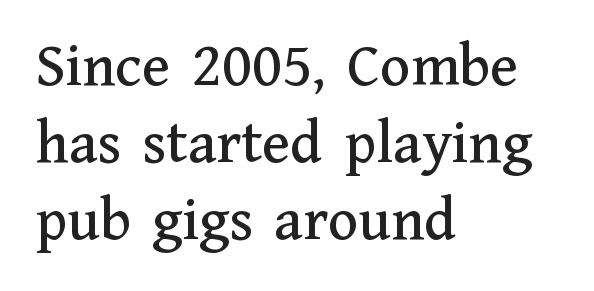
Q: Is the text italic (slanted)? A: No, it is upright.
Q: Is the typeface a serif or a sans-serif typeface? A: Serif.
Q: Is the text underlined? A: No.
Q: How is the paragraph aligned? A: Left-aligned.
Q: Is the spacing between letters normal or unusually wide? A: Normal.
Q: Width (condensed, normal, or wide)? A: Normal.
Q: Stroke contrast? A: Medium.
Q: x-height? A: Medium.
Q: Monospaced? A: No.
